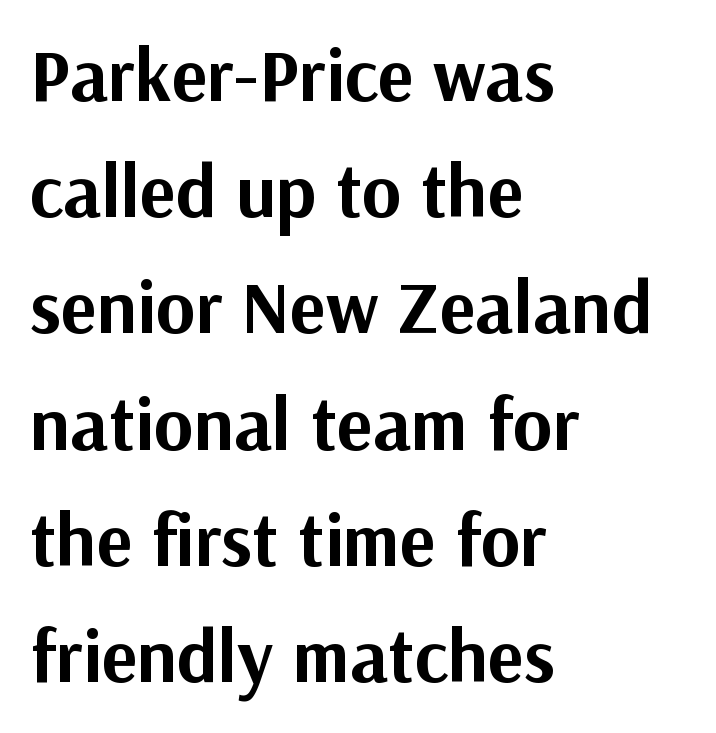
The passage shown stacks its lines at a standard gap. Stroke thickness is high; the sample reads as a true bold. A clean baseline with only descenders dipping below it. The typesetter chose a ragged-right arrangement here.
